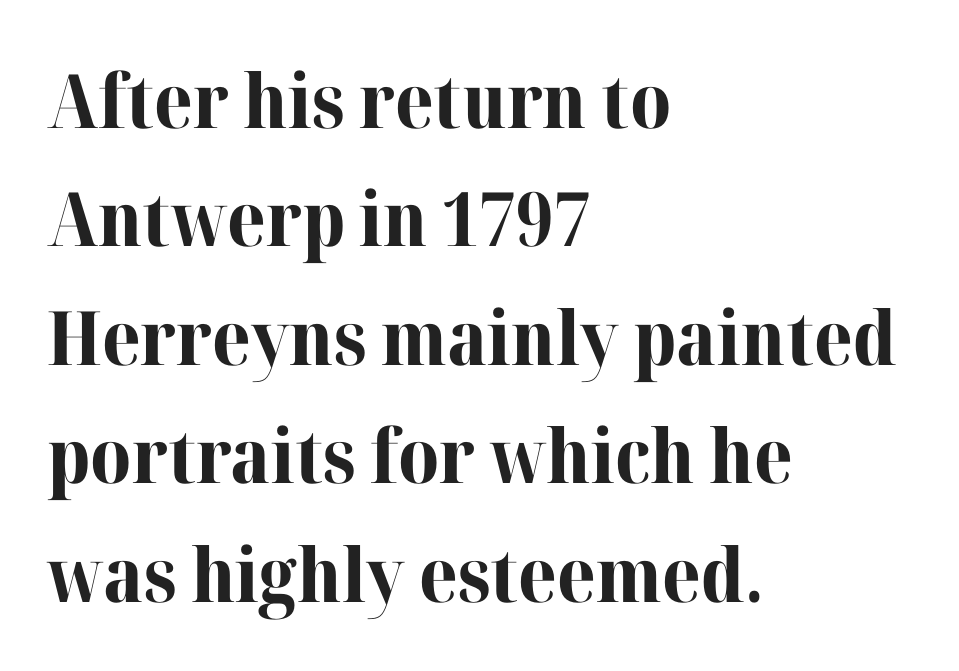
Q: Is the text bold? A: Yes.
Q: Is the text italic (slanted)? A: No, it is upright.
Q: Is the typeface a serif or a sans-serif typeface? A: Serif.
Q: Is the text underlined? A: No.
Q: How is the paragraph aligned? A: Left-aligned.
Q: Is the spacing between letters normal or unusually wide? A: Normal.
Q: Is the spacing between lines tight, normal or loose? A: Normal.
Q: Width (condensed, normal, or wide)? A: Normal.
Q: Stroke contrast? A: High.
Q: x-height? A: Medium.
Q: Monospaced? A: No.
